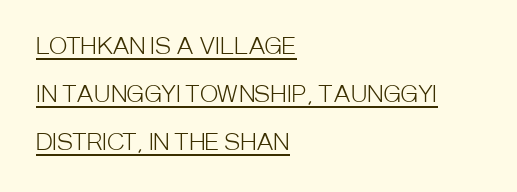
The image shows 22 px text type, upright; set left-aligned, loose line spacing (2.19x), normal letter spacing, underlined.
